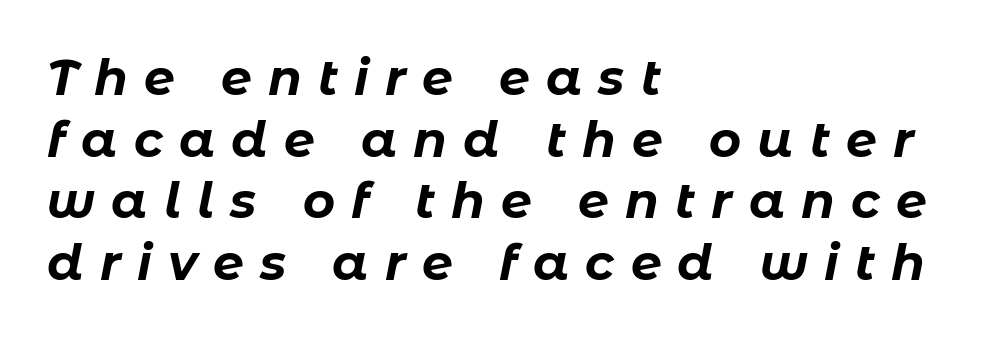
{"italic": "yes", "lean": "right", "slant_degrees": 11, "bold": "yes", "weight": "bold", "width": "normal", "stroke_contrast": "low", "x_height": "medium", "monospaced": "no", "underline": "no", "align": "left", "line_spacing": "normal", "line_spacing_ratio": 1.26, "letter_spacing": "wide", "letter_spacing_em": 0.33, "glyph_px": 49}
